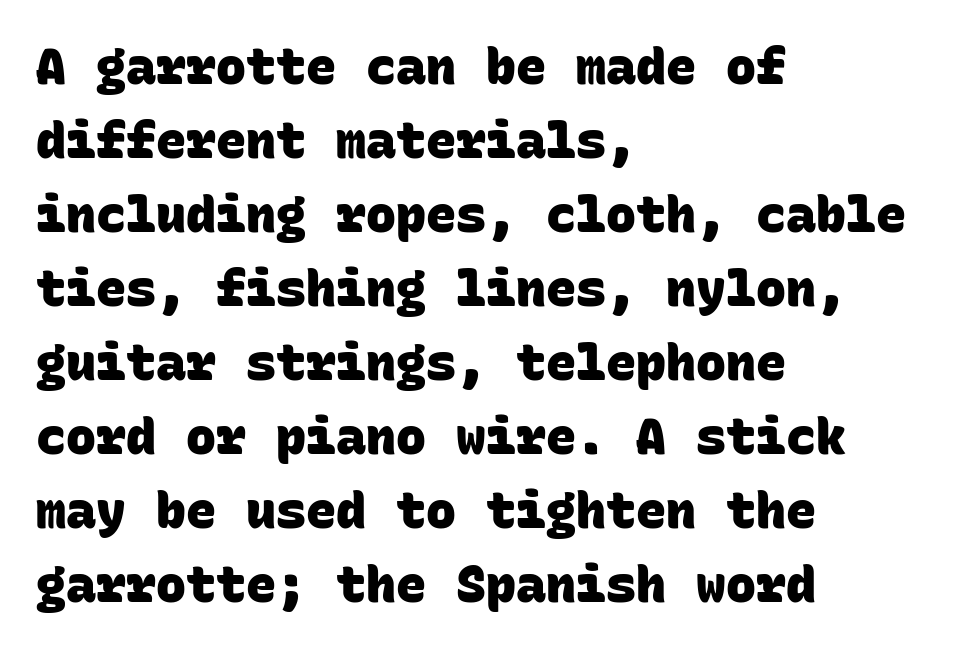
{"serif": "no", "bold": "yes", "weight": "heavy", "width": "normal", "stroke_contrast": "low", "x_height": "large", "monospaced": "yes", "underline": "no", "align": "left", "line_spacing": "normal", "line_spacing_ratio": 1.48, "letter_spacing": "normal", "letter_spacing_em": 0.0, "glyph_px": 50}
